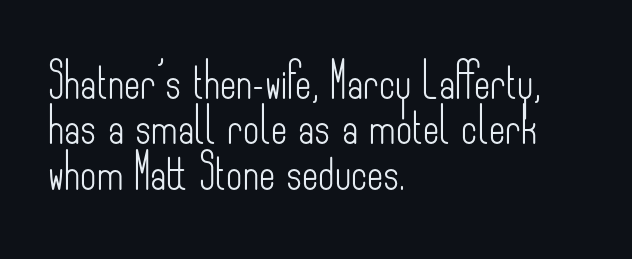
{"serif": "no", "italic": "no", "bold": "no", "weight": "light", "width": "condensed", "stroke_contrast": "low", "x_height": "small", "monospaced": "no", "underline": "no", "align": "left", "line_spacing": "normal", "line_spacing_ratio": 1.3, "letter_spacing": "normal", "letter_spacing_em": 0.0, "glyph_px": 35}
